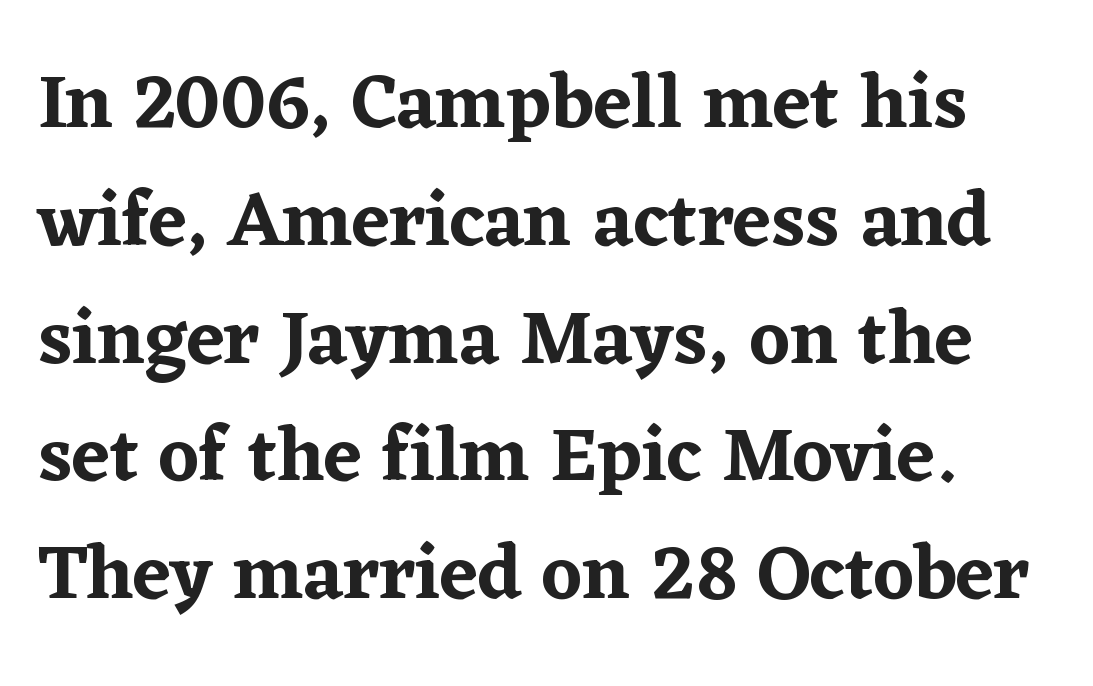
{"serif": "yes", "italic": "no", "width": "normal", "stroke_contrast": "low", "x_height": "medium", "monospaced": "no", "underline": "no", "line_spacing": "normal", "line_spacing_ratio": 1.53, "letter_spacing": "normal", "letter_spacing_em": 0.0, "glyph_px": 77}
